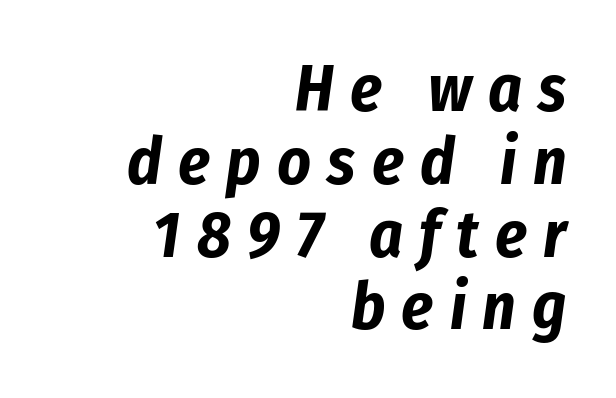
Q: Is the text bold? A: Yes.
Q: Is the text italic (slanted)? A: Yes, it leans right by about 8 degrees.
Q: Is the text underlined? A: No.
Q: How is the paragraph aligned? A: Right-aligned.
Q: Is the spacing between letters normal or unusually wide? A: Unusually wide.
Q: Is the spacing between lines tight, normal or loose? A: Tight.
Q: Width (condensed, normal, or wide)? A: Condensed.
Q: Stroke contrast? A: Low.
Q: x-height? A: Medium.
Q: Monospaced? A: No.
